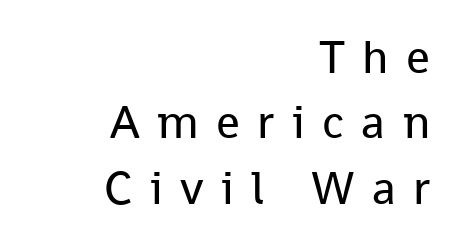
Q: Is the text bold? A: No.
Q: Is the text italic (slanted)? A: No, it is upright.
Q: Is the typeface a serif or a sans-serif typeface? A: Sans-serif.
Q: Is the text underlined? A: No.
Q: How is the paragraph aligned? A: Right-aligned.
Q: Is the spacing between letters normal or unusually wide? A: Unusually wide.
Q: Is the spacing between lines tight, normal or loose? A: Normal.
Q: Width (condensed, normal, or wide)? A: Normal.
Q: Stroke contrast? A: Low.
Q: x-height? A: Medium.
Q: Monospaced? A: No.
